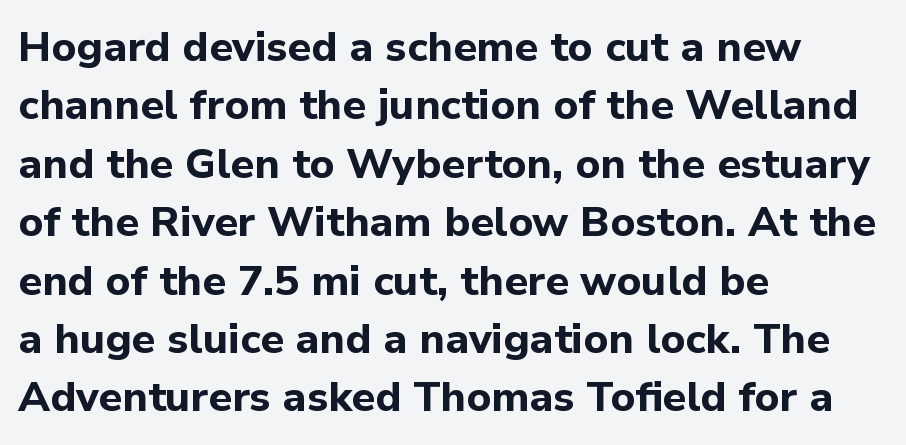
Layout note: lines flush left. This is the regular roman posture of the typeface. The leading is moderate, giving the passage an even texture. This is sans-serif lettering, the kind often seen on screens and signage. The passage shown is typed in a proportional face where columns would drift. Compared with an ordinary text face, these strokes are far heavier — a full bold.
